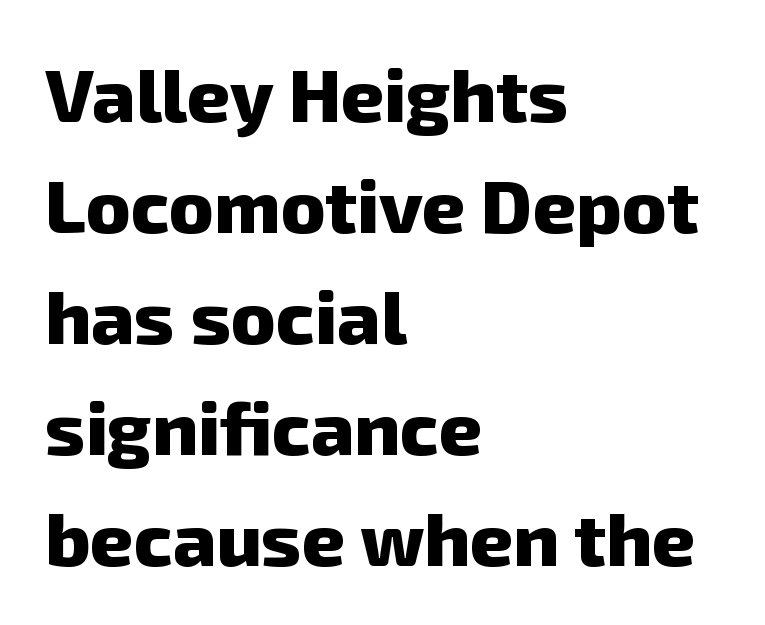
The lines in this sample share a left origin and differ only in where they stop. Rule under the text: the space is simply empty. Standard letterfit; no display-style spreading of the glyphs. Font category for this specimen: sans-serif.
